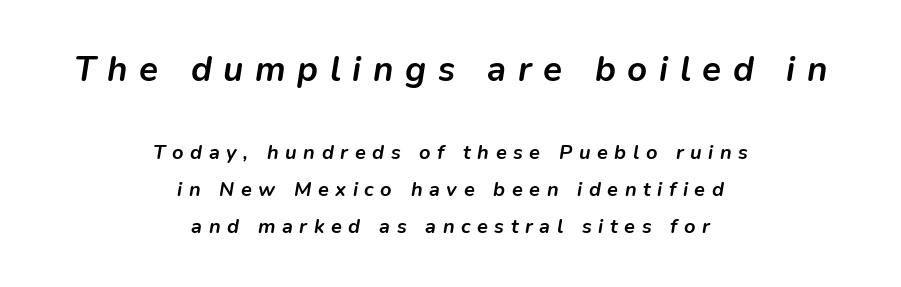
The rendering shrinks the type as you move from the upper chunk to the lower. Underlining? Definitely not there. Note the varied advance widths — an 'i' is clearly narrower than an 'm'. This sample is center-justified, so both line endings float freely. Loose tracking; the words dissolve into strings of separated letters.
